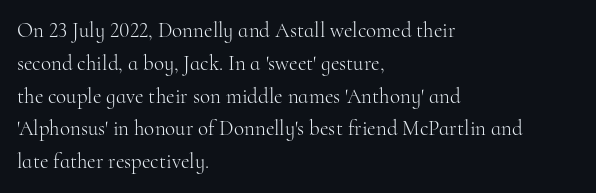
The image shows 21 px text type, upright; set left-aligned, normal line spacing (1.56x), normal letter spacing, not underlined.
